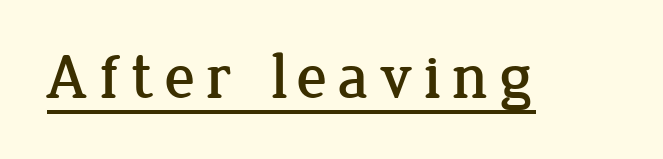
{"serif": "yes", "italic": "no", "width": "normal", "stroke_contrast": "low", "x_height": "medium", "monospaced": "no", "underline": "yes", "glyph_px": 64}
